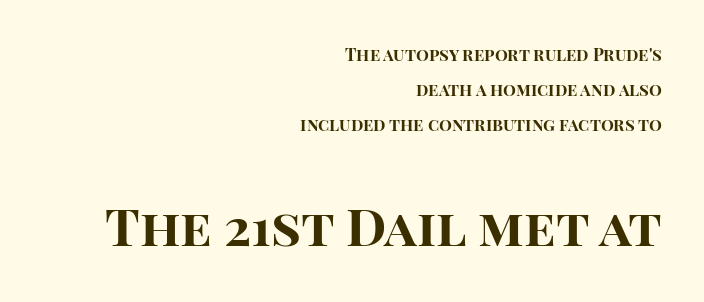
A great deal of white space separates one row of letters from the next. Small over large — that's the arrangement of the two blocks here. Letter spacing: default. Typographic density is high because the face is bold.
